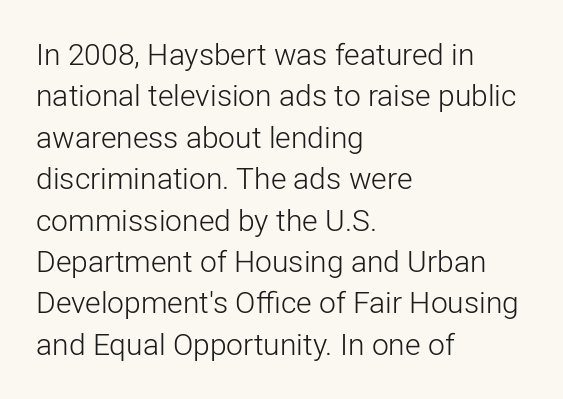
{"serif": "no", "italic": "no", "bold": "no", "weight": "light", "width": "normal", "stroke_contrast": "low", "x_height": "medium", "monospaced": "no", "underline": "no", "align": "left", "line_spacing": "normal", "line_spacing_ratio": 1.38, "letter_spacing": "normal", "letter_spacing_em": 0.0, "glyph_px": 30}
